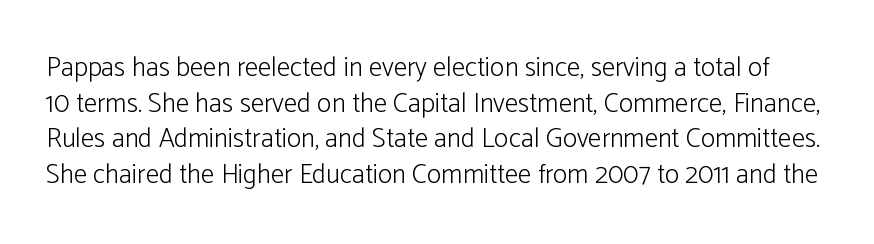
The image shows 27 px text type, upright; set normal line spacing (1.32x), normal letter spacing, not underlined.
